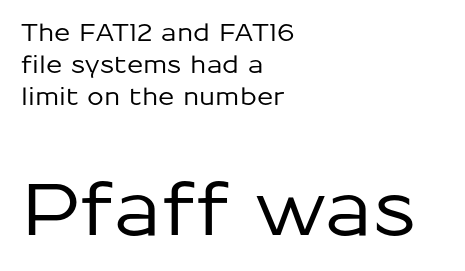
The image shows 73 px sans-serif type, upright; set left-aligned, normal line spacing (1.34x), normal letter spacing, not underlined; the second (bottom) block is 3.04x larger; low stroke contrast and a medium x-height.
